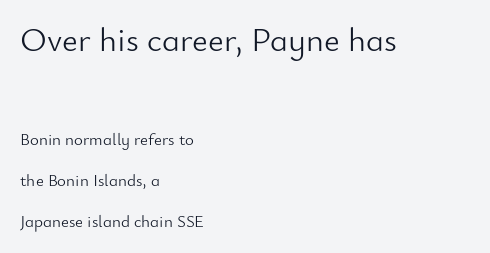
{"serif": "no", "italic": "no", "bold": "no", "weight": "light", "width": "normal", "stroke_contrast": "low", "x_height": "small", "monospaced": "no", "underline": "no", "align": "left", "line_spacing": "loose", "line_spacing_ratio": 2.41, "letter_spacing": "normal", "letter_spacing_em": 0.0, "larger_block": "first", "size_ratio": 2.0, "glyph_px": 34}
